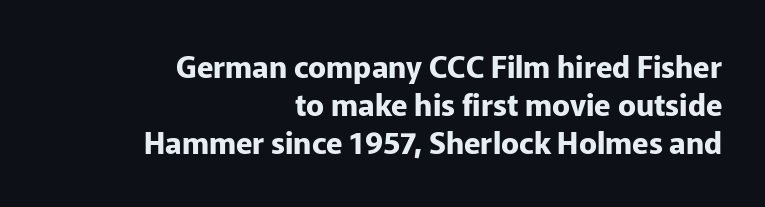
Q: Is the text bold? A: Yes.
Q: Is the text italic (slanted)? A: No, it is upright.
Q: Is the typeface a serif or a sans-serif typeface? A: Sans-serif.
Q: Is the text underlined? A: No.
Q: How is the paragraph aligned? A: Right-aligned.
Q: Is the spacing between letters normal or unusually wide? A: Normal.
Q: Is the spacing between lines tight, normal or loose? A: Normal.
Q: Width (condensed, normal, or wide)? A: Normal.
Q: Stroke contrast? A: Low.
Q: x-height? A: Medium.
Q: Monospaced? A: No.
